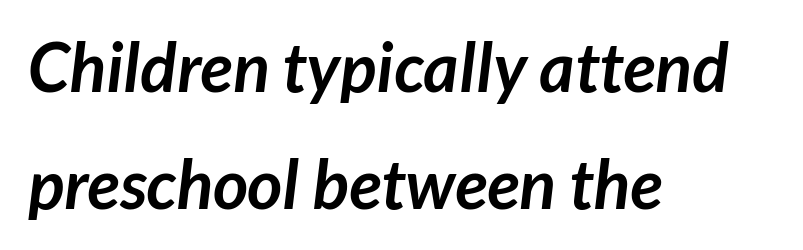
Heft: maximum for text — a bold. Compared with a centered layout, this one pins lines to the left instead. The foot of each line stays bare and open. A typesetter would label this face a sans. Do the characters align in a grid? No, the font is proportional.
